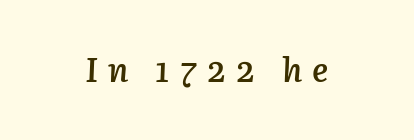
The image shows 34 px semibold type, italic (leaning right); set unusually wide letter spacing (+0.3 em), not underlined; low stroke contrast and a medium x-height.
